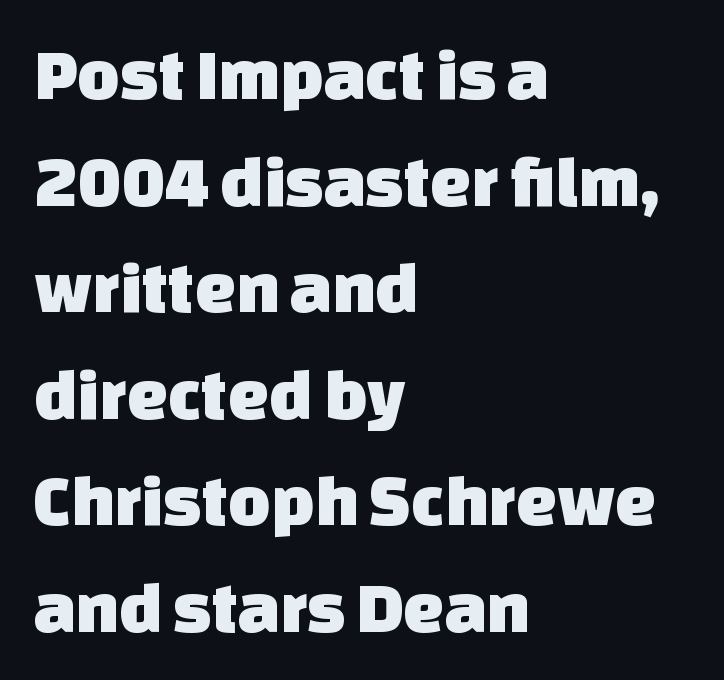
{"serif": "no", "width": "normal", "stroke_contrast": "low", "x_height": "large", "monospaced": "no", "underline": "no", "align": "left", "line_spacing": "normal", "line_spacing_ratio": 1.46, "letter_spacing": "normal", "letter_spacing_em": 0.0, "glyph_px": 73}
